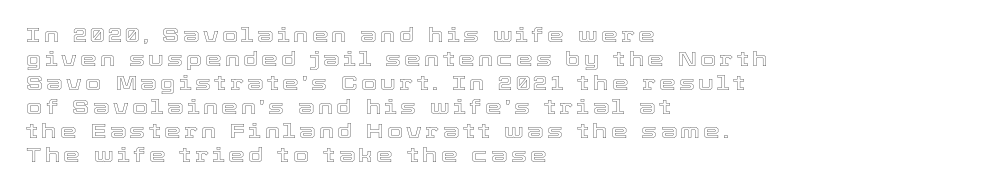
Which margin do the lines hug? The left one — the right edge is uneven. The lettering holds an erect, upright posture throughout. Successive baselines arrive quickly, one right under another. Check under the words: just untouched page.
